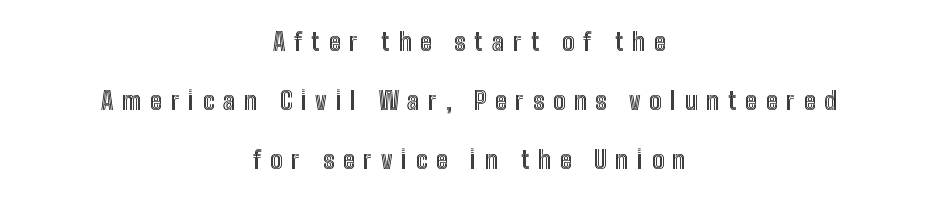
Q: Is the text italic (slanted)? A: No, it is upright.
Q: Is the text underlined? A: No.
Q: How is the paragraph aligned? A: Centered.
Q: Is the spacing between letters normal or unusually wide? A: Unusually wide.
Q: Is the spacing between lines tight, normal or loose? A: Loose.
